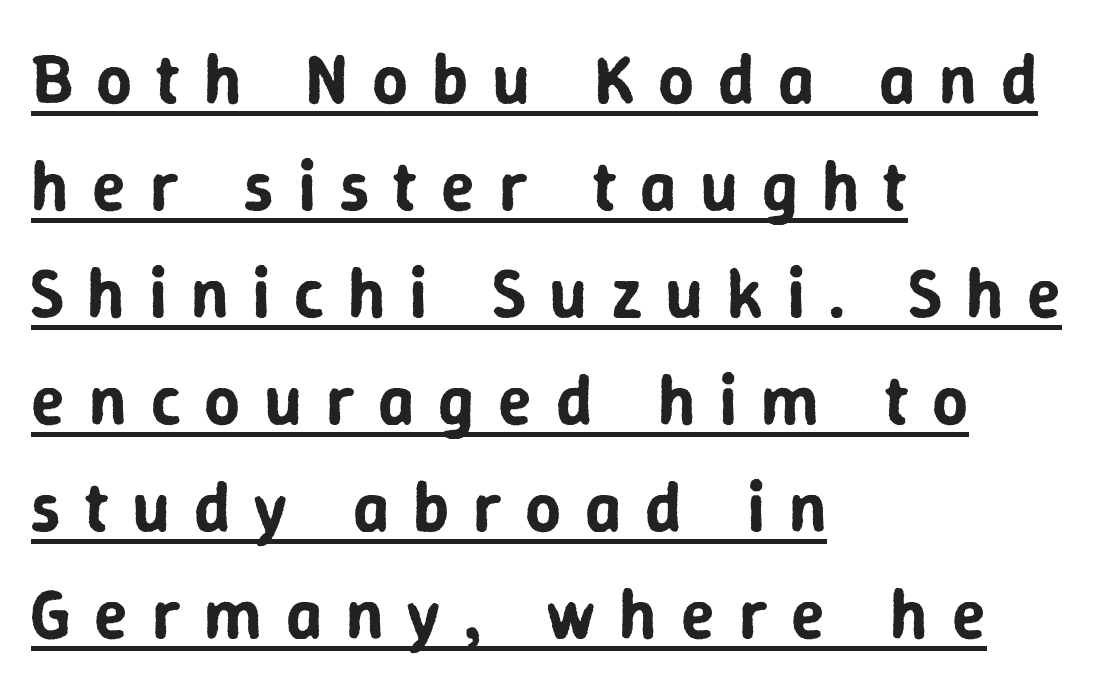
The image shows 70 px sans-serif type, upright; set left-aligned, normal line spacing (1.53x), unusually wide letter spacing (+0.34 em), underlined; low stroke contrast and a medium x-height.
